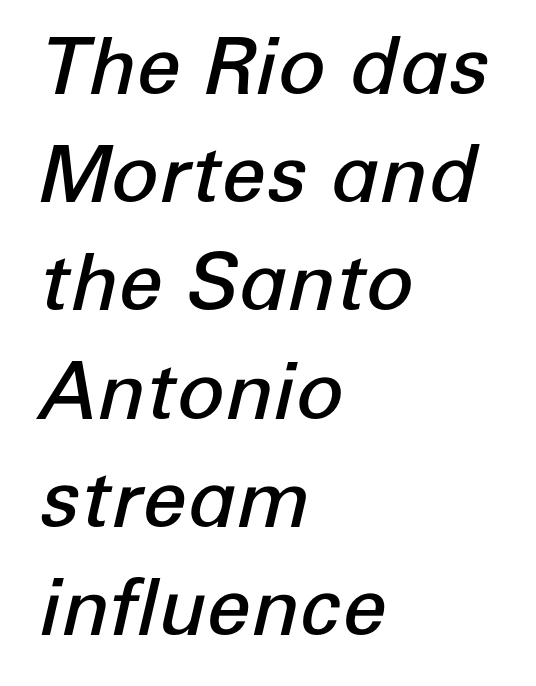
{"italic": "yes", "lean": "right", "slant_degrees": 12, "bold": "semi", "weight": "semibold", "width": "normal", "stroke_contrast": "low", "x_height": "medium", "monospaced": "no", "underline": "no", "align": "left", "line_spacing": "normal", "line_spacing_ratio": 1.37, "letter_spacing": "normal", "letter_spacing_em": 0.0, "glyph_px": 79}
